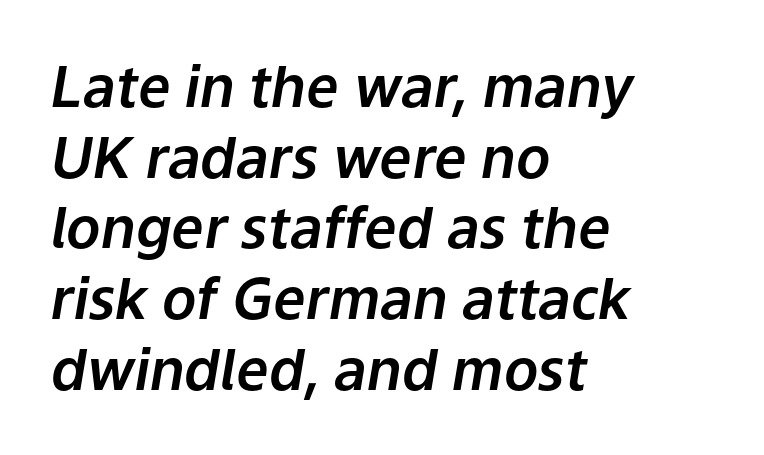
The zone under the glyphs is completely vacant. Caption: multi-line text, flush left, ragged right. In terms of posture, this sample is oblique. Each word holds together tightly as a unit, with standard inter-letter gaps.
